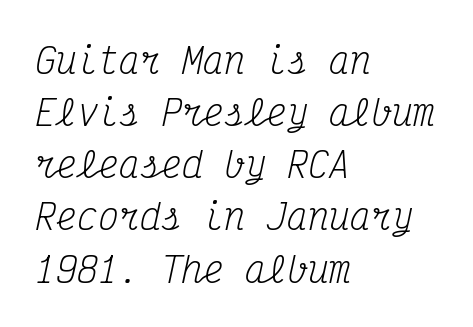
The image shows 35 px regular-weight, condensed serif type, italic (leaning right), monospaced; set left-aligned, normal line spacing (1.49x), normal letter spacing, not underlined; medium stroke contrast and a medium x-height.
